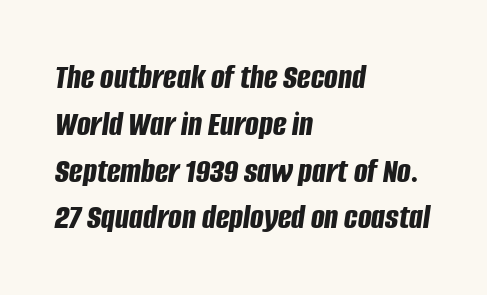
This sample uses plain, unmodified letter spacing. Caption: bold face, heavy strokes. Emphasis-style slanted type is in use. Horizontally, the lines are justified to the leading edge only. The gap between lines stays unmarked.
